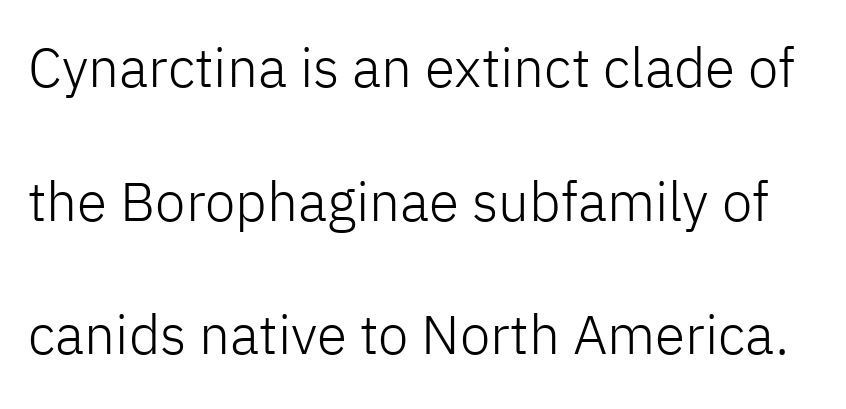
{"serif": "no", "italic": "no", "bold": "no", "weight": "light", "width": "normal", "stroke_contrast": "low", "x_height": "medium", "monospaced": "no", "underline": "no", "line_spacing": "loose", "line_spacing_ratio": 2.43, "letter_spacing": "normal", "letter_spacing_em": 0.0, "glyph_px": 55}
